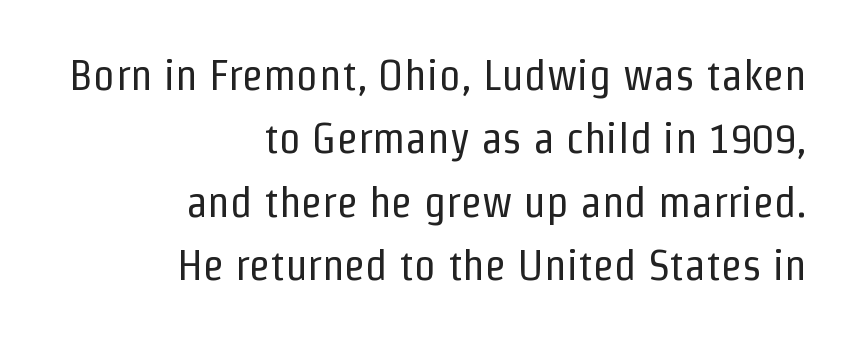
{"serif": "no", "italic": "no", "bold": "no", "weight": "regular", "width": "condensed", "stroke_contrast": "low", "x_height": "medium", "monospaced": "no", "underline": "no", "align": "right", "line_spacing": "normal", "line_spacing_ratio": 1.44, "letter_spacing": "normal", "letter_spacing_em": 0.0, "glyph_px": 44}
